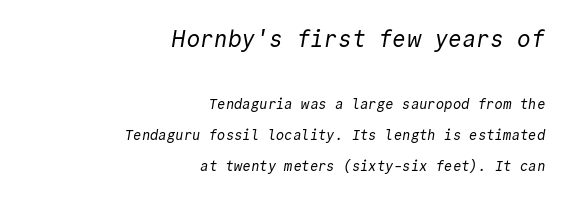
Q: Is the text bold? A: No.
Q: Is the text underlined? A: No.
Q: How is the paragraph aligned? A: Right-aligned.
Q: Is the spacing between letters normal or unusually wide? A: Normal.
Q: Is the spacing between lines tight, normal or loose? A: Loose.
Q: Which block of text is set in a larger size, the first (top) or the second (bottom)? A: The first (top) one.
